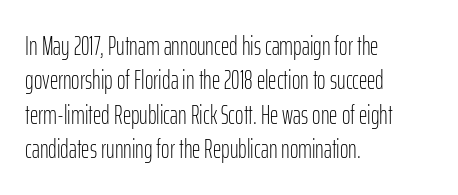
Q: Is the text bold? A: No.
Q: Is the text italic (slanted)? A: No, it is upright.
Q: Is the text underlined? A: No.
Q: How is the paragraph aligned? A: Left-aligned.
Q: Is the spacing between letters normal or unusually wide? A: Normal.
Q: Is the spacing between lines tight, normal or loose? A: Normal.
